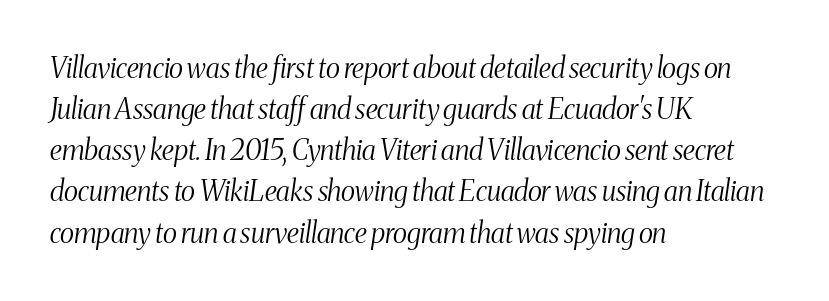
{"serif": "yes", "italic": "yes", "lean": "right", "slant_degrees": 8, "bold": "no", "weight": "light", "width": "condensed", "stroke_contrast": "medium", "x_height": "medium", "monospaced": "no", "underline": "no", "align": "left", "line_spacing": "normal", "line_spacing_ratio": 1.47, "letter_spacing": "normal", "letter_spacing_em": 0.0, "glyph_px": 28}
